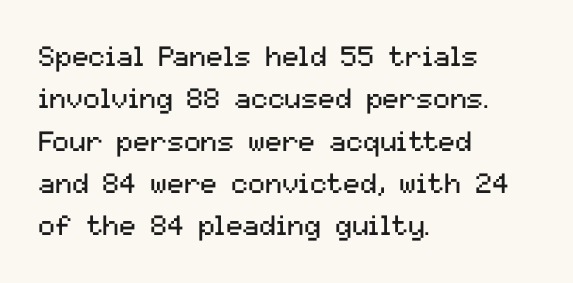
Varying glyph widths throughout — classic text-font behaviour. Classification — sans serif. No extra tracking has been applied to these lines. Each row of text sits above clean, open space. Honestly, the row spacing looks completely unremarkable.
